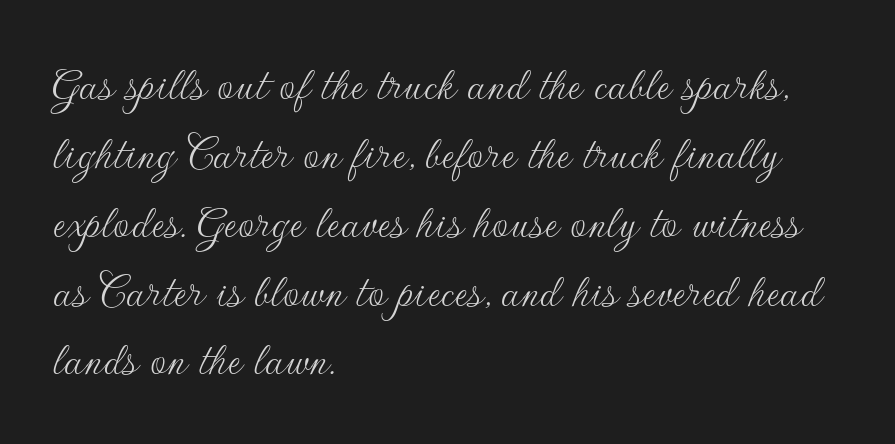
{"serif": "no", "bold": "no", "weight": "thin", "width": "normal", "stroke_contrast": "low", "x_height": "small", "monospaced": "no", "underline": "no", "align": "left", "line_spacing": "normal", "line_spacing_ratio": 1.35, "letter_spacing": "normal", "letter_spacing_em": 0.0, "glyph_px": 51}
